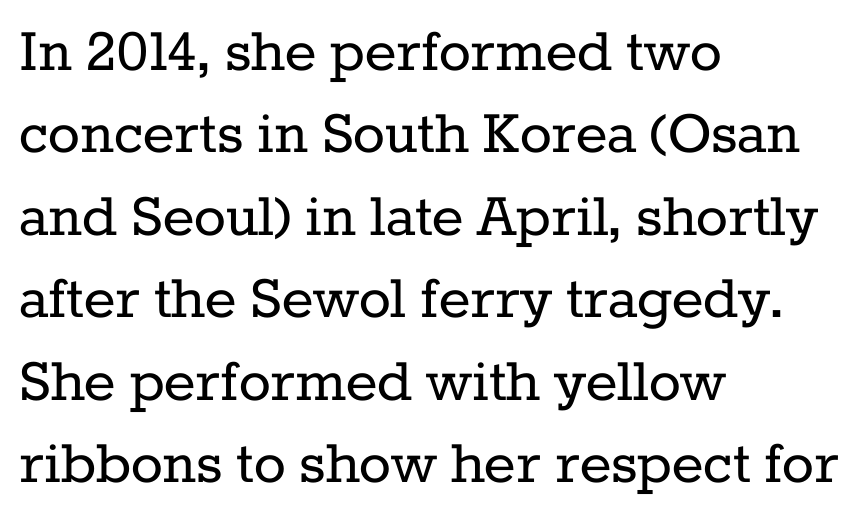
Words float on clear page, feet unadorned. The characters display serif detailing at their extremities. The face used here is rendered with its standard letterfit. The lettering stays uniformly vertical, giving the passage a roman look. All the whitespace from short lines collects on the right. The typesetting does not lean heavy: it is not bold.
